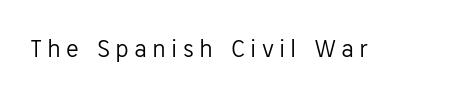
{"italic": "no", "bold": "no", "underline": "no", "letter_spacing": "wide", "letter_spacing_em": 0.2, "glyph_px": 26}
